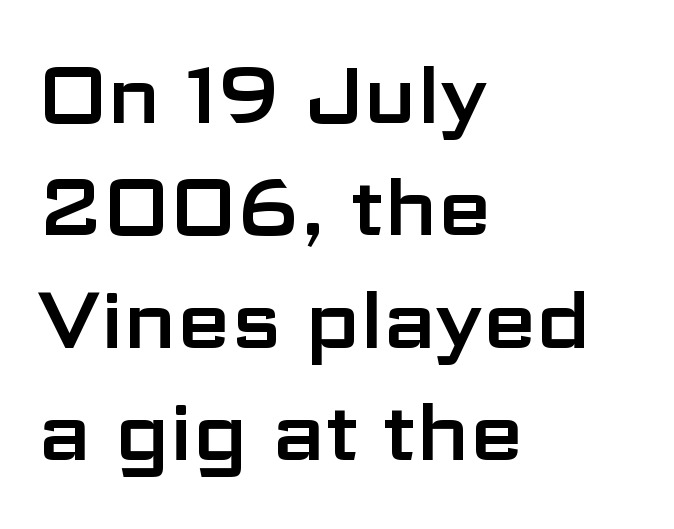
{"serif": "no", "italic": "no", "width": "wide", "stroke_contrast": "low", "x_height": "medium", "monospaced": "no", "underline": "no", "align": "left", "line_spacing": "normal", "line_spacing_ratio": 1.44, "letter_spacing": "normal", "letter_spacing_em": 0.0, "glyph_px": 78}
